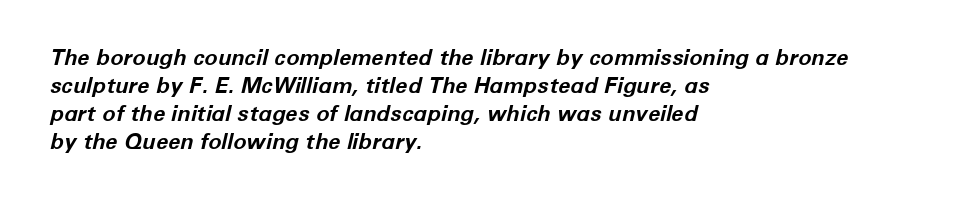
These lines are set flush left with a ragged right edge. Descender tails drop into unmarked territory. Yep, that's italic — everything's leaning. Tracking here is standard; glyphs follow each other at the usual distance.
